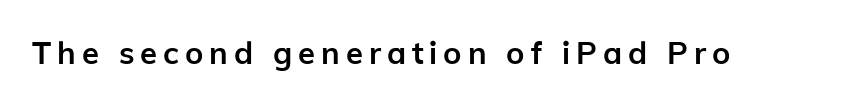
Q: Is the text bold? A: Yes.
Q: Is the text italic (slanted)? A: No, it is upright.
Q: Is the typeface a serif or a sans-serif typeface? A: Sans-serif.
Q: Is the text underlined? A: No.
Q: Width (condensed, normal, or wide)? A: Normal.
Q: Stroke contrast? A: Low.
Q: x-height? A: Medium.
Q: Monospaced? A: No.
